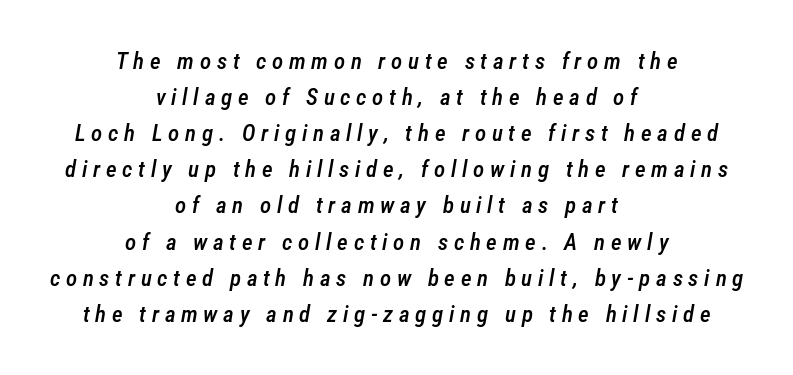
Q: Is the text bold? A: Semi-bold.
Q: Is the text italic (slanted)? A: Yes, it leans right by about 12 degrees.
Q: Is the text underlined? A: No.
Q: How is the paragraph aligned? A: Centered.
Q: Is the spacing between letters normal or unusually wide? A: Unusually wide.
Q: Is the spacing between lines tight, normal or loose? A: Normal.
